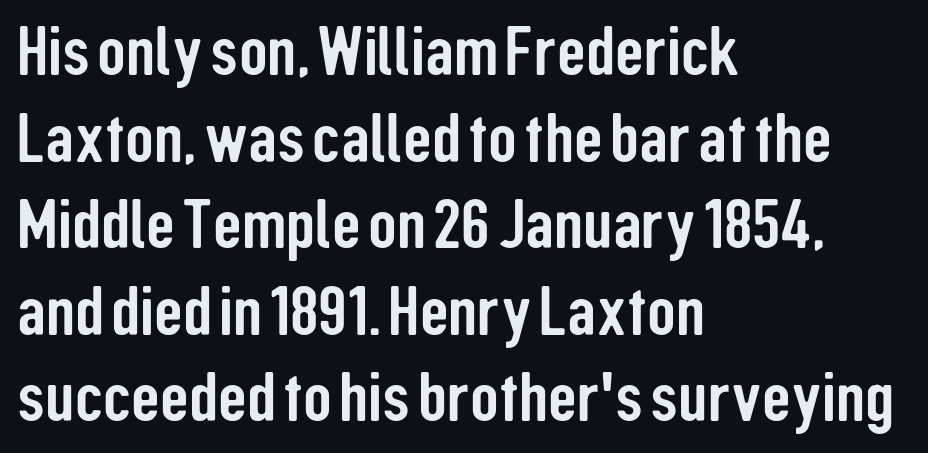
Q: Is the text italic (slanted)? A: No, it is upright.
Q: Is the typeface a serif or a sans-serif typeface? A: Sans-serif.
Q: Is the text underlined? A: No.
Q: How is the paragraph aligned? A: Left-aligned.
Q: Is the spacing between letters normal or unusually wide? A: Normal.
Q: Width (condensed, normal, or wide)? A: Condensed.
Q: Stroke contrast? A: Low.
Q: x-height? A: Medium.
Q: Monospaced? A: No.
